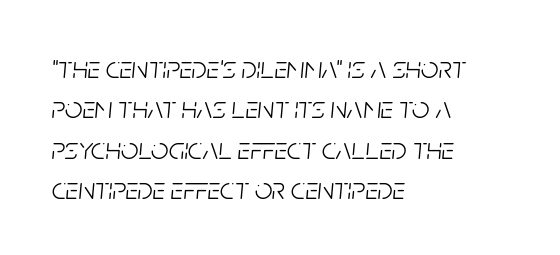
{"italic": "yes", "lean": "right", "slant_degrees": 5, "bold": "no", "weight": "light", "width": "condensed", "stroke_contrast": "low", "x_height": "large", "monospaced": "no", "underline": "no", "align": "left", "line_spacing": "normal", "line_spacing_ratio": 1.3, "letter_spacing": "normal", "letter_spacing_em": 0.0, "glyph_px": 31}
